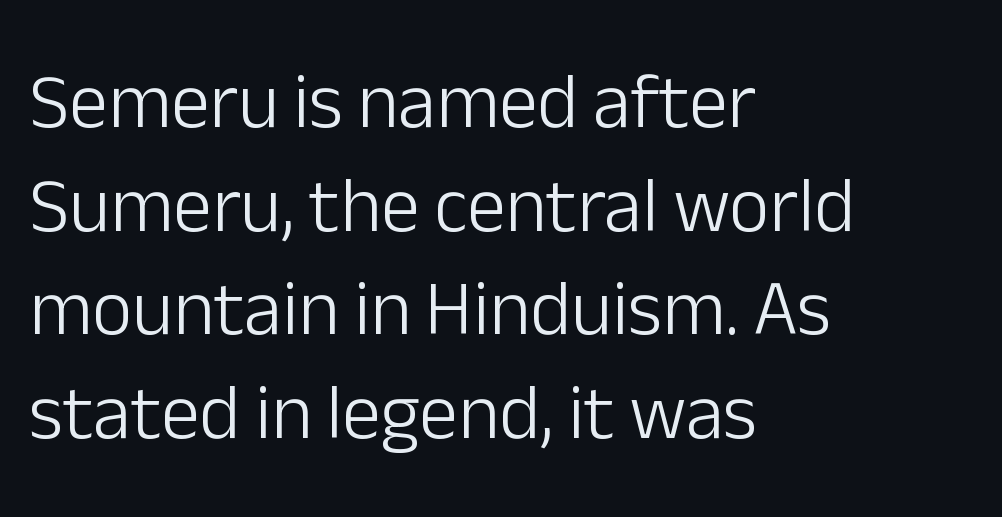
Q: Is the text bold? A: No.
Q: Is the text italic (slanted)? A: No, it is upright.
Q: Is the typeface a serif or a sans-serif typeface? A: Sans-serif.
Q: Is the text underlined? A: No.
Q: How is the paragraph aligned? A: Left-aligned.
Q: Is the spacing between letters normal or unusually wide? A: Normal.
Q: Is the spacing between lines tight, normal or loose? A: Normal.
Q: Width (condensed, normal, or wide)? A: Normal.
Q: Stroke contrast? A: Low.
Q: x-height? A: Medium.
Q: Monospaced? A: No.
